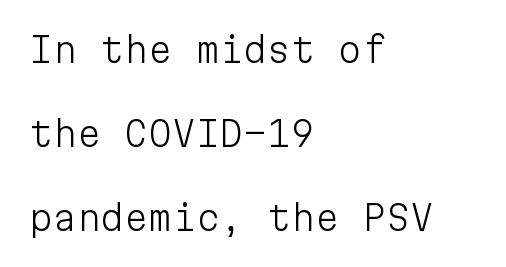
Check the space under the baseline: it is left empty. A typesetter would label this face a sans. Line spacing here is loose. Layout note: lines flush left. Tracking value appears to be zero — textbook default spacing.
